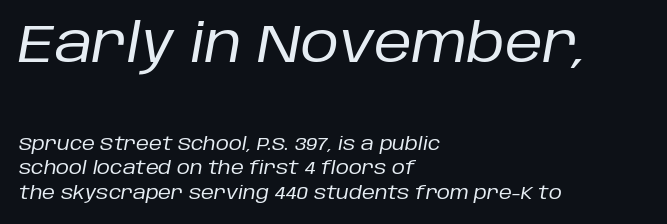
Q: Is the text bold? A: No.
Q: Is the text italic (slanted)? A: Yes, it leans right by about 10 degrees.
Q: Is the text underlined? A: No.
Q: How is the paragraph aligned? A: Left-aligned.
Q: Is the spacing between letters normal or unusually wide? A: Normal.
Q: Is the spacing between lines tight, normal or loose? A: Normal.
Q: Which block of text is set in a larger size, the first (top) or the second (bottom)? A: The first (top) one.
Q: Width (condensed, normal, or wide)? A: Normal.
Q: Stroke contrast? A: Low.
Q: x-height? A: Large.
Q: Monospaced? A: No.
